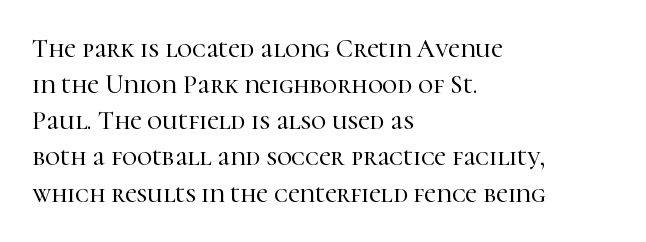
A typesetter would mark this as roman, not italic. Every row of glyphs begins at an identical x-position on the left. Descenders are the only things crossing below the line. Horizontal bands of white between lines are of average thickness.
